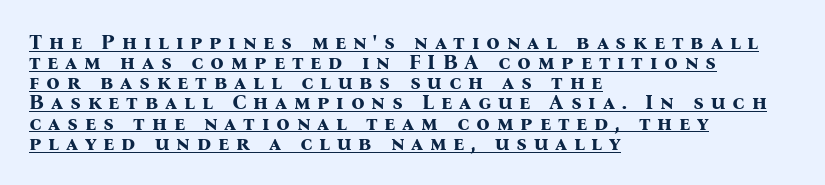
Q: Is the text bold? A: Yes.
Q: Is the text italic (slanted)? A: No, it is upright.
Q: Is the text underlined? A: Yes.
Q: How is the paragraph aligned? A: Left-aligned.
Q: Is the spacing between letters normal or unusually wide? A: Unusually wide.
Q: Is the spacing between lines tight, normal or loose? A: Tight.
